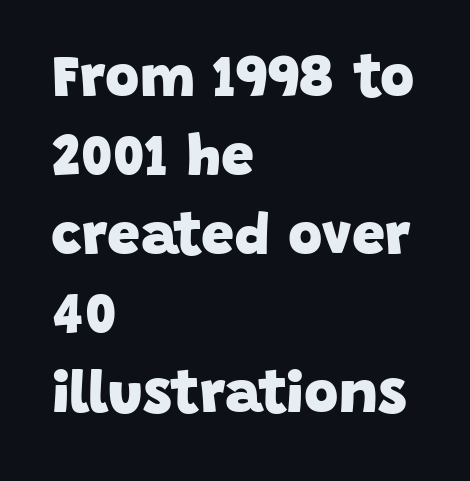
{"serif": "no", "bold": "yes", "weight": "heavy", "width": "normal", "stroke_contrast": "low", "x_height": "large", "monospaced": "no", "underline": "no", "align": "left", "line_spacing": "normal", "line_spacing_ratio": 1.34, "letter_spacing": "normal", "letter_spacing_em": 0.0, "glyph_px": 59}
